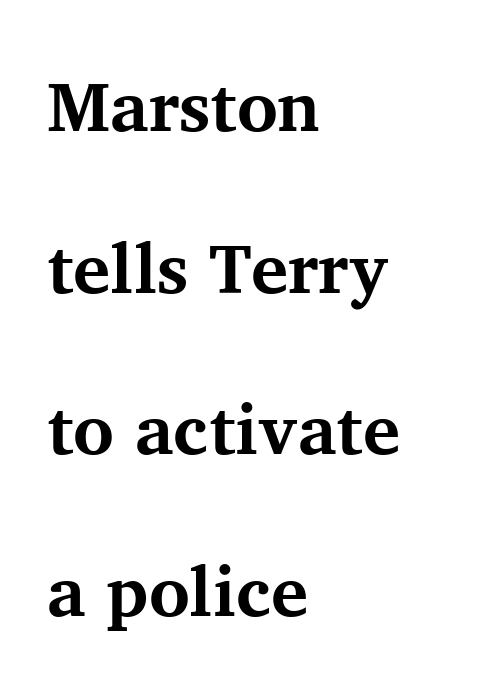
The image shows 70 px bold serif type, upright; set left-aligned, loose line spacing (2.31x), normal letter spacing, not underlined; medium stroke contrast and a medium x-height.
